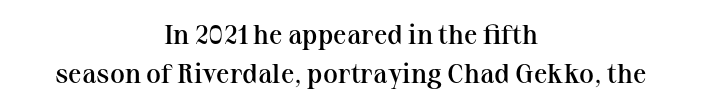
The image shows 27 px text type, upright; set centered, normal line spacing (1.45x), normal letter spacing, not underlined.
